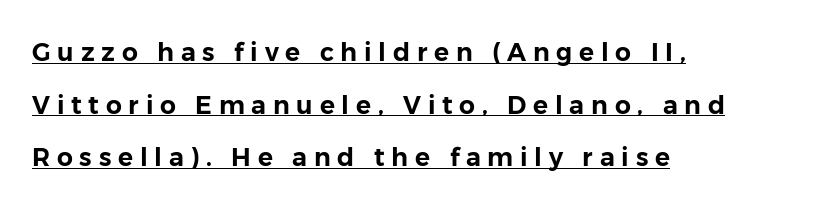
{"italic": "no", "underline": "yes", "align": "left", "line_spacing": "loose", "line_spacing_ratio": 2.11, "letter_spacing": "wide", "letter_spacing_em": 0.27, "glyph_px": 25}
